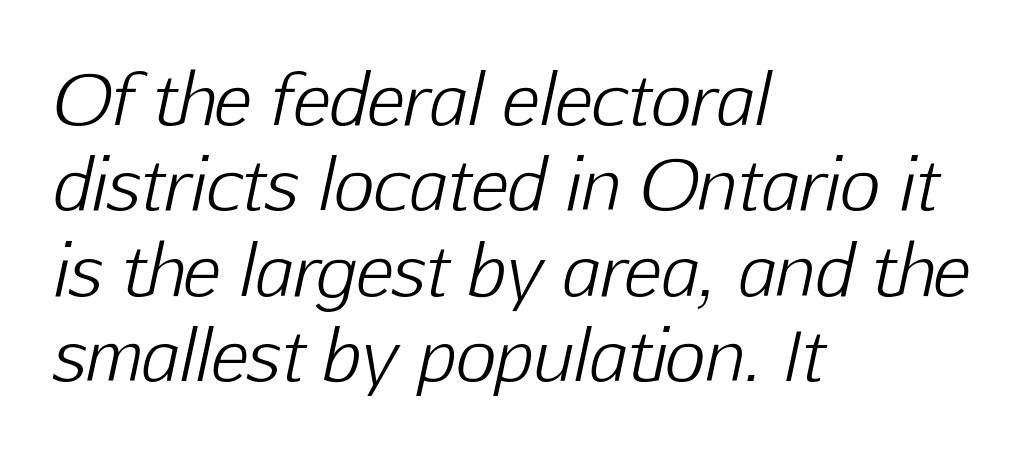
{"italic": "yes", "lean": "right", "slant_degrees": 12, "bold": "no", "weight": "light", "width": "normal", "stroke_contrast": "low", "x_height": "medium", "monospaced": "no", "underline": "no", "align": "left", "line_spacing_ratio": 1.22, "letter_spacing": "normal", "letter_spacing_em": 0.0, "glyph_px": 70}
